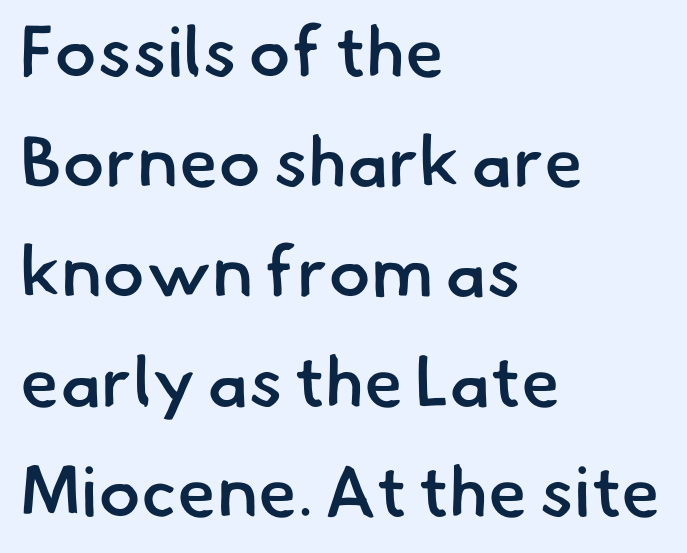
Q: Is the text bold? A: Semi-bold.
Q: Is the typeface a serif or a sans-serif typeface? A: Sans-serif.
Q: Is the text underlined? A: No.
Q: How is the paragraph aligned? A: Left-aligned.
Q: Is the spacing between letters normal or unusually wide? A: Normal.
Q: Is the spacing between lines tight, normal or loose? A: Normal.
Q: Width (condensed, normal, or wide)? A: Normal.
Q: Stroke contrast? A: Low.
Q: x-height? A: Small.
Q: Monospaced? A: No.
